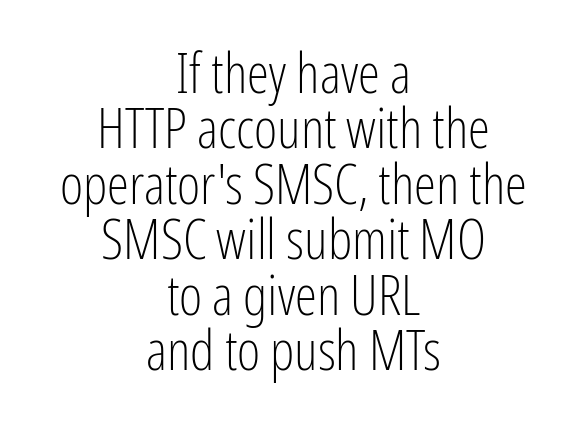
{"serif": "no", "italic": "no", "bold": "no", "weight": "light", "width": "condensed", "stroke_contrast": "low", "x_height": "medium", "monospaced": "no", "underline": "no", "align": "center", "line_spacing": "tight", "line_spacing_ratio": 0.99, "letter_spacing": "normal", "letter_spacing_em": 0.0, "glyph_px": 56}
